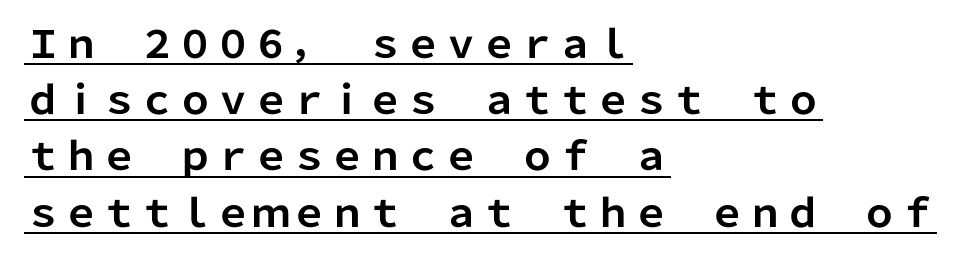
Q: Is the text bold? A: Yes.
Q: Is the text italic (slanted)? A: No, it is upright.
Q: Is the typeface a serif or a sans-serif typeface? A: Sans-serif.
Q: Is the text underlined? A: Yes.
Q: How is the paragraph aligned? A: Left-aligned.
Q: Is the spacing between letters normal or unusually wide? A: Normal.
Q: Is the spacing between lines tight, normal or loose? A: Normal.
Q: Width (condensed, normal, or wide)? A: Normal.
Q: Stroke contrast? A: Low.
Q: x-height? A: Medium.
Q: Monospaced? A: No.
